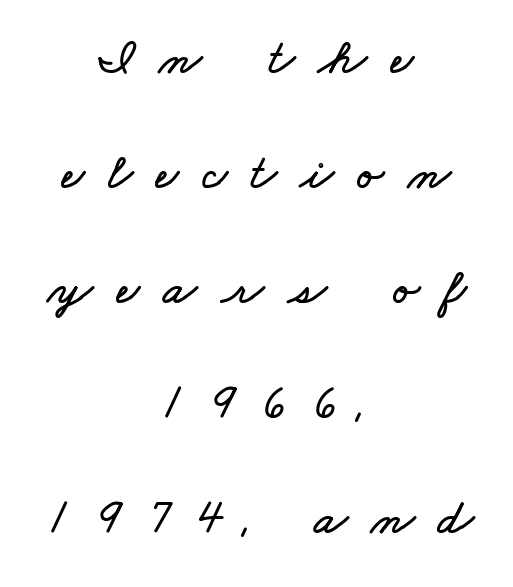
The image shows 50 px wide type; set centered, loose line spacing (2.3x), unusually wide letter spacing (+0.47 em), not underlined; low stroke contrast and a small x-height.
